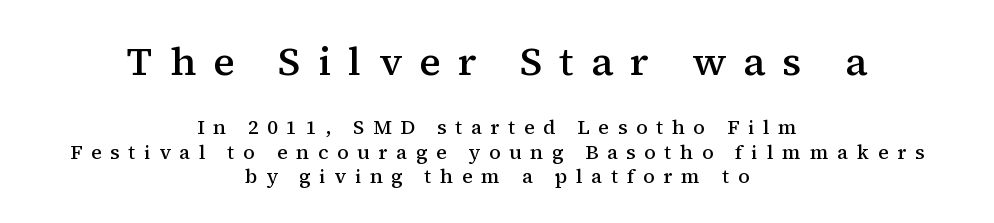
Q: Is the text bold? A: Semi-bold.
Q: Is the text italic (slanted)? A: No, it is upright.
Q: Is the typeface a serif or a sans-serif typeface? A: Serif.
Q: Is the text underlined? A: No.
Q: How is the paragraph aligned? A: Centered.
Q: Is the spacing between letters normal or unusually wide? A: Unusually wide.
Q: Which block of text is set in a larger size, the first (top) or the second (bottom)? A: The first (top) one.
Q: Width (condensed, normal, or wide)? A: Normal.
Q: Stroke contrast? A: Medium.
Q: x-height? A: Medium.
Q: Monospaced? A: No.
